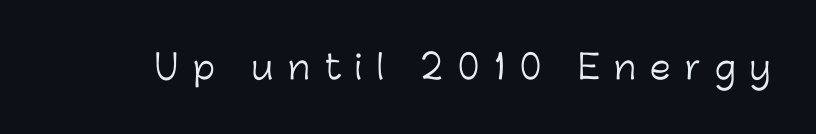
These lines were composed using upright roman letters. The rendering uses natural spacing where letterforms have individual widths. Each stroke keeps to a modest, everyday thickness or less. This rendering employs a face without finishing strokes, i.e., a sans-serif.
